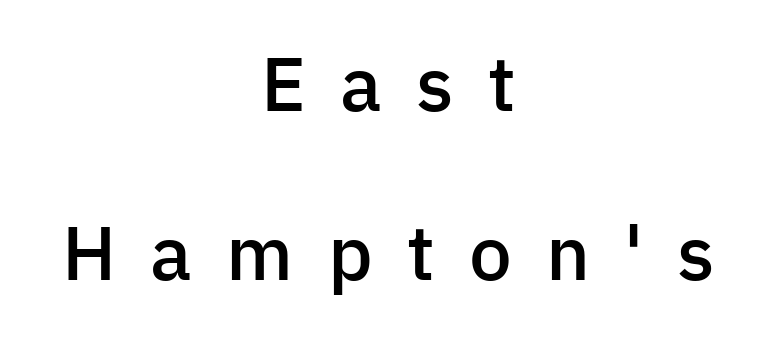
{"serif": "no", "italic": "no", "bold": "semi", "weight": "semibold", "width": "normal", "stroke_contrast": "low", "x_height": "medium", "monospaced": "no", "underline": "no", "align": "center", "line_spacing": "loose", "line_spacing_ratio": 2.23, "letter_spacing": "wide", "letter_spacing_em": 0.45, "glyph_px": 76}
